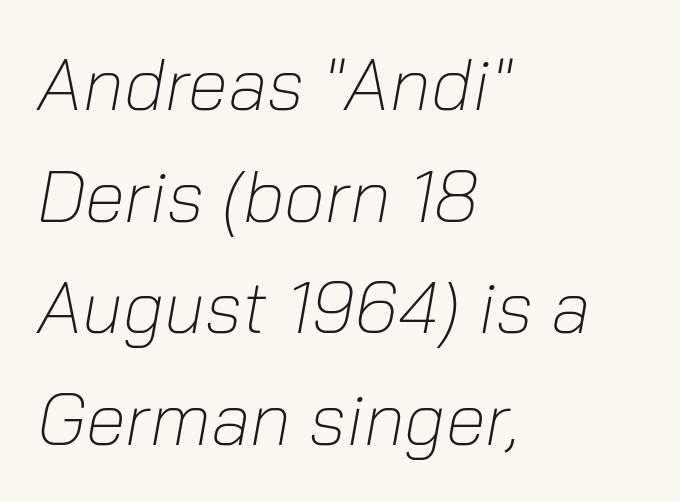
The rendering uses natural spacing where letterforms have individual widths. Stroke mass is kept to a normal reading level or below. The typesetter chose a ragged-right arrangement here. The glyphs look as if they've been sheared to an angle.
